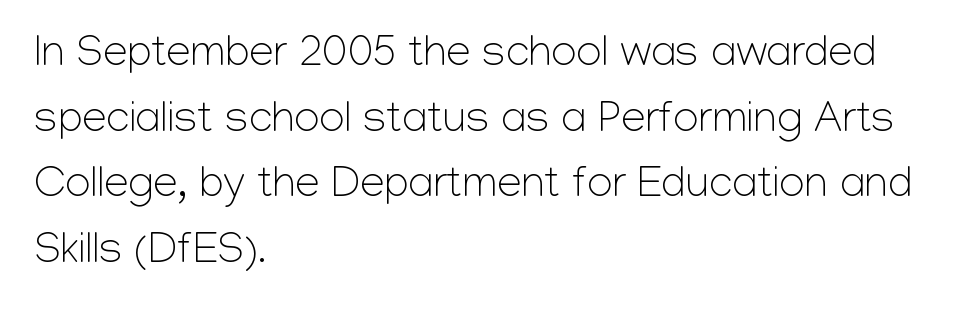
The image shows 44 px light sans-serif type, upright; set left-aligned, normal line spacing (1.49x), normal letter spacing, not underlined; low stroke contrast and a medium x-height.
